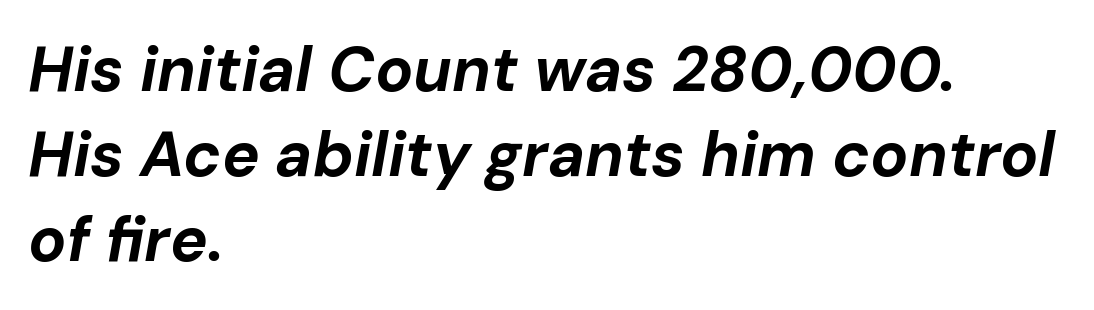
Q: Is the text bold? A: Yes.
Q: Is the text italic (slanted)? A: Yes, it leans right by about 10 degrees.
Q: Is the text underlined? A: No.
Q: How is the paragraph aligned? A: Left-aligned.
Q: Is the spacing between letters normal or unusually wide? A: Normal.
Q: Is the spacing between lines tight, normal or loose? A: Normal.
Q: Width (condensed, normal, or wide)? A: Normal.
Q: Stroke contrast? A: Low.
Q: x-height? A: Medium.
Q: Monospaced? A: No.
